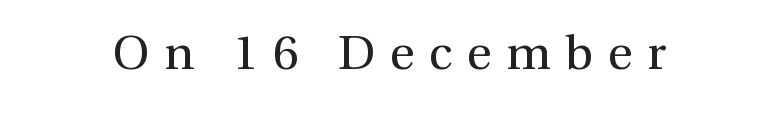
Q: Is the text bold? A: No.
Q: Is the text italic (slanted)? A: No, it is upright.
Q: Is the typeface a serif or a sans-serif typeface? A: Serif.
Q: Is the text underlined? A: No.
Q: Is the spacing between letters normal or unusually wide? A: Unusually wide.
Q: Width (condensed, normal, or wide)? A: Normal.
Q: x-height? A: Medium.
Q: Monospaced? A: No.
